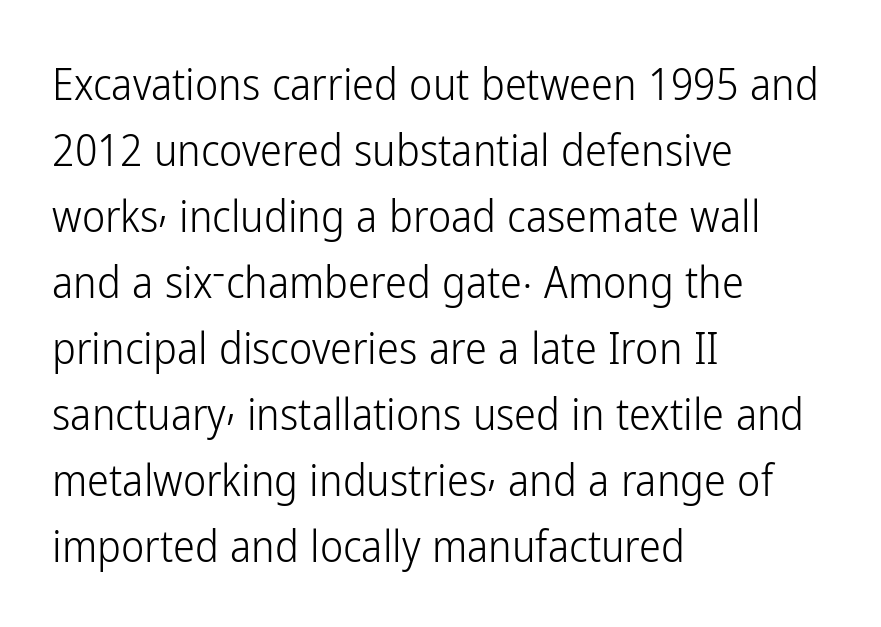
The image shows 44 px light, condensed sans-serif type, upright; set left-aligned, normal line spacing (1.5x), normal letter spacing, not underlined; low stroke contrast and a medium x-height.
